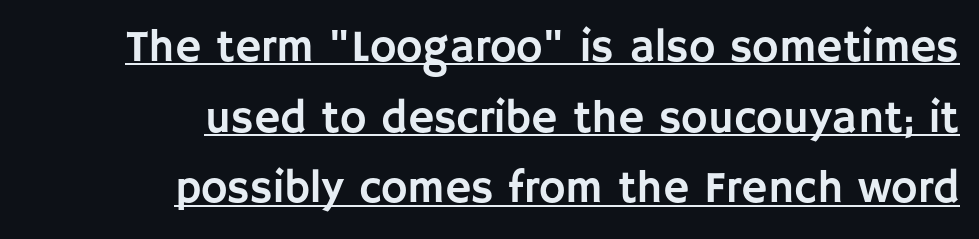
In designer terms, the underline attribute is active on this setting. The lines are quadded right. Does extra space separate the letters? No, they use regular spacing. Unlike a traditional serif, this face leaves its strokes unadorned. Notice how the stems are strictly vertical — no italics here. The letters advance in unequal steps, a hallmark of proportional type.
